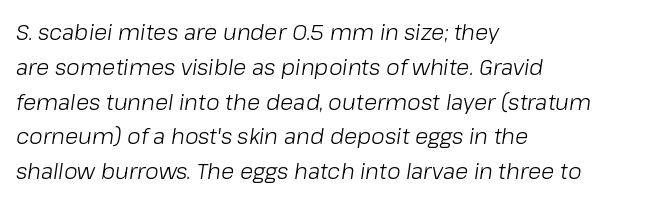
The image shows 22 px text type, italic (leaning right); set left-aligned, normal line spacing (1.58x), normal letter spacing, not underlined.
